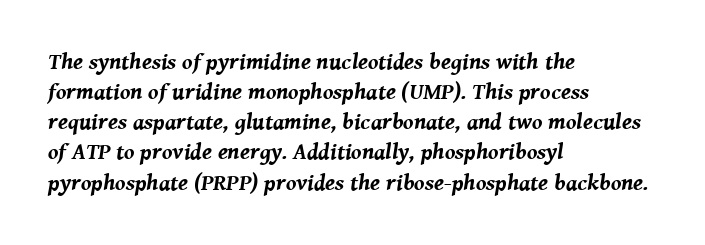
{"italic": "yes", "lean": "right", "slant_degrees": 8, "bold": "yes", "underline": "no", "align": "left", "line_spacing": "normal", "line_spacing_ratio": 1.31, "letter_spacing": "normal", "letter_spacing_em": 0.0, "glyph_px": 23}
